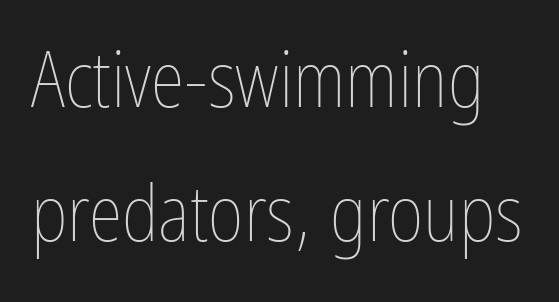
Quick note: not italic, upright. The weight tops out at a normal text grade. Looks like regular typesetting: each glyph gets only the width it needs. Honestly, there is no underline to notice here at all.
